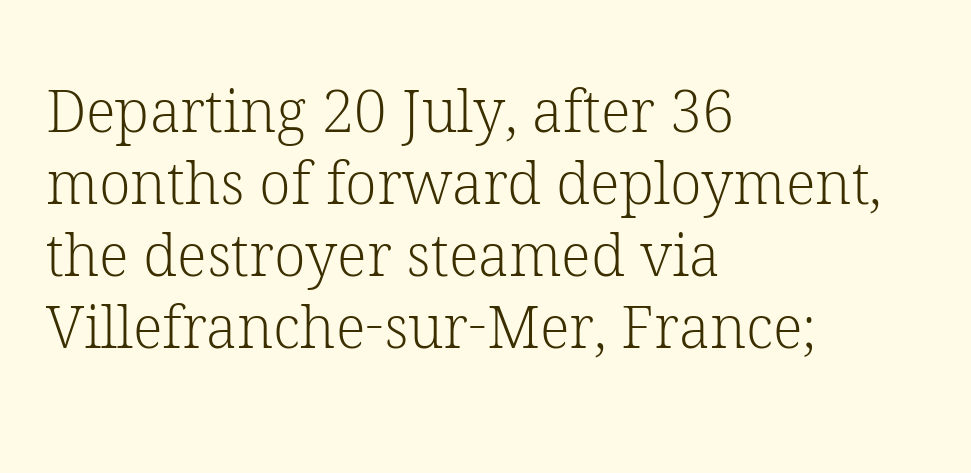
The compositor pushed each line to the left boundary. Weight: regular or lighter. Observe the ordinary spacing: letters are neighbours, not strangers. Beneath every word, the page is bare. To sum up the face: it has serifs. A typesetter would call this proportional, since set widths differ per character.
